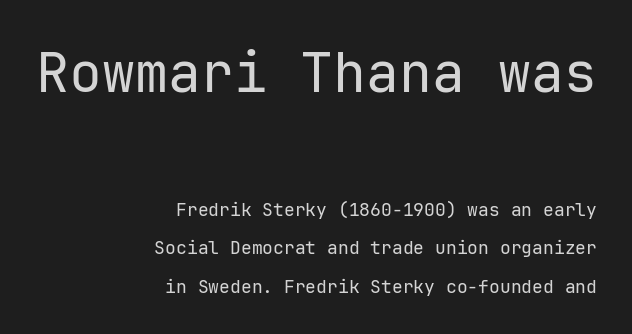
{"serif": "no", "italic": "no", "bold": "no", "weight": "regular", "width": "normal", "stroke_contrast": "low", "x_height": "medium", "underline": "no", "align": "right", "line_spacing": "loose", "line_spacing_ratio": 2.14, "letter_spacing": "normal", "letter_spacing_em": 0.0, "larger_block": "first", "size_ratio": 3.06, "glyph_px": 55}
